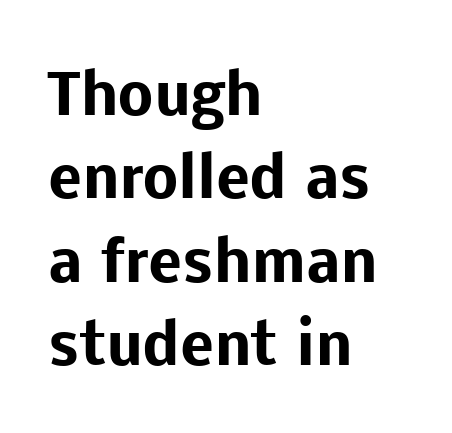
{"serif": "no", "italic": "no", "bold": "yes", "weight": "heavy", "width": "normal", "stroke_contrast": "low", "x_height": "medium", "monospaced": "no", "underline": "no", "align": "left", "line_spacing": "normal", "line_spacing_ratio": 1.49, "letter_spacing": "normal", "letter_spacing_em": 0.0, "glyph_px": 56}
